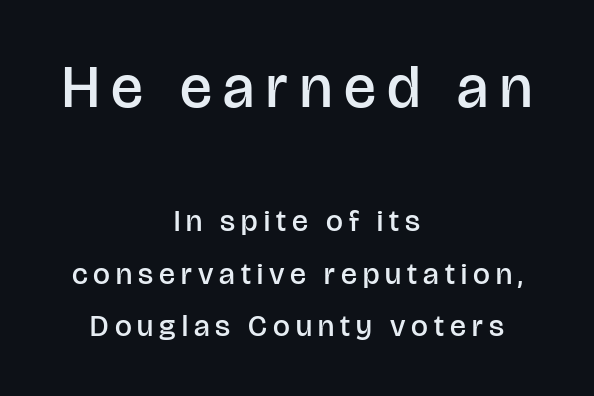
As a designer I'd log this as weight 600, semibold. Casual observation: everything's sitting right in the middle. The letters carry no serifs — their stems end cleanly without finishing strokes. Only glyphs here, with clear space below each row. Proportional: the letters do not fall into vertical columns. The tracking jumps out immediately: characters are airy and widely separated.
